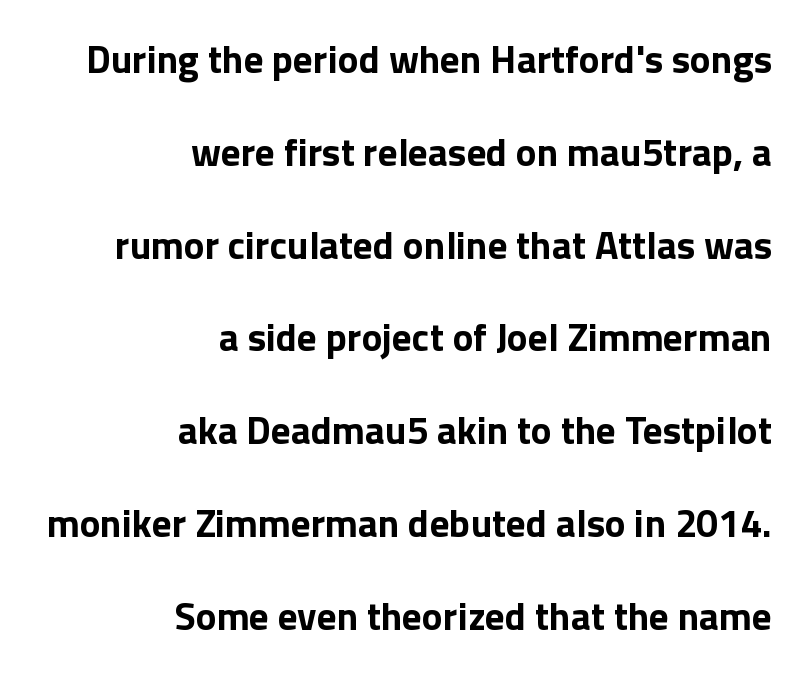
Q: Is the text bold? A: Yes.
Q: Is the text italic (slanted)? A: No, it is upright.
Q: Is the typeface a serif or a sans-serif typeface? A: Sans-serif.
Q: Is the text underlined? A: No.
Q: How is the paragraph aligned? A: Right-aligned.
Q: Is the spacing between letters normal or unusually wide? A: Normal.
Q: Is the spacing between lines tight, normal or loose? A: Loose.
Q: Width (condensed, normal, or wide)? A: Normal.
Q: Stroke contrast? A: Low.
Q: x-height? A: Medium.
Q: Monospaced? A: No.
